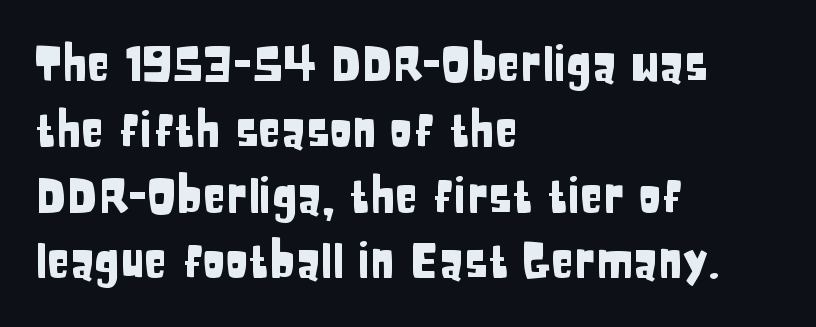
The image shows 47 px condensed sans-serif type, upright; set left-aligned, normal line spacing (1.4x), normal letter spacing, not underlined; low stroke contrast and a large x-height.
